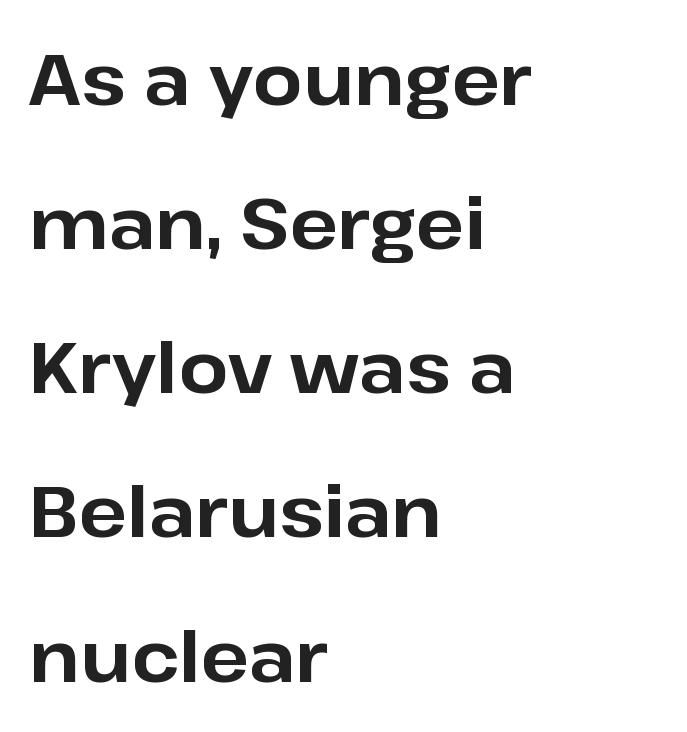
The image shows 71 px bold sans-serif type, upright; set left-aligned, loose line spacing (2.03x), normal letter spacing, not underlined; low stroke contrast and a medium x-height.
